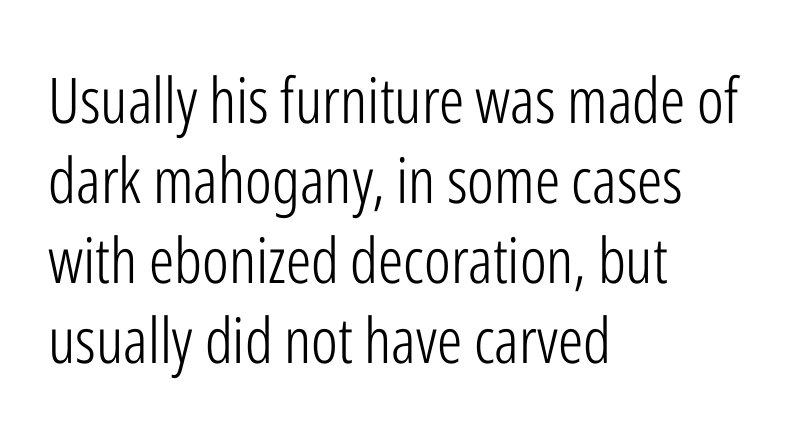
The image shows 63 px light, condensed sans-serif type, upright; set left-aligned, normal line spacing (1.27x), normal letter spacing, not underlined; low stroke contrast and a medium x-height.
